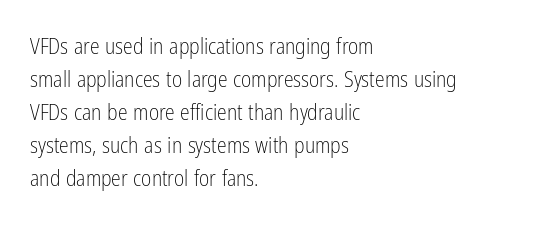
{"italic": "no", "bold": "no", "underline": "no", "align": "left", "line_spacing": "normal", "line_spacing_ratio": 1.5, "letter_spacing": "normal", "letter_spacing_em": 0.0, "glyph_px": 22}
